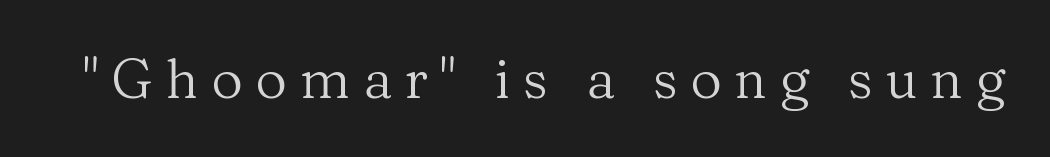
Q: Is the text bold? A: No.
Q: Is the text italic (slanted)? A: No, it is upright.
Q: Is the typeface a serif or a sans-serif typeface? A: Serif.
Q: Is the text underlined? A: No.
Q: Is the spacing between letters normal or unusually wide? A: Unusually wide.
Q: Width (condensed, normal, or wide)? A: Normal.
Q: Stroke contrast? A: Medium.
Q: x-height? A: Medium.
Q: Monospaced? A: No.
